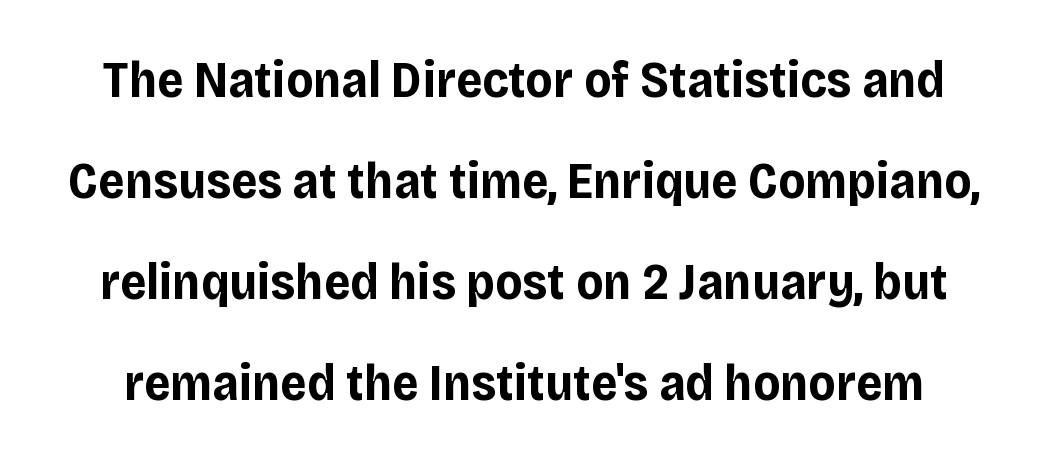
Does the leading feel generous? Absolutely, it's lavish. Looks like regular typesetting: each glyph gets only the width it needs. Posture: straight, roman, zero tilt. The letters carry no serifs — their stems end cleanly without finishing strokes. Notice how thick the strokes are: this is what a full bold looks like. The face used here is rendered with its standard letterfit.
